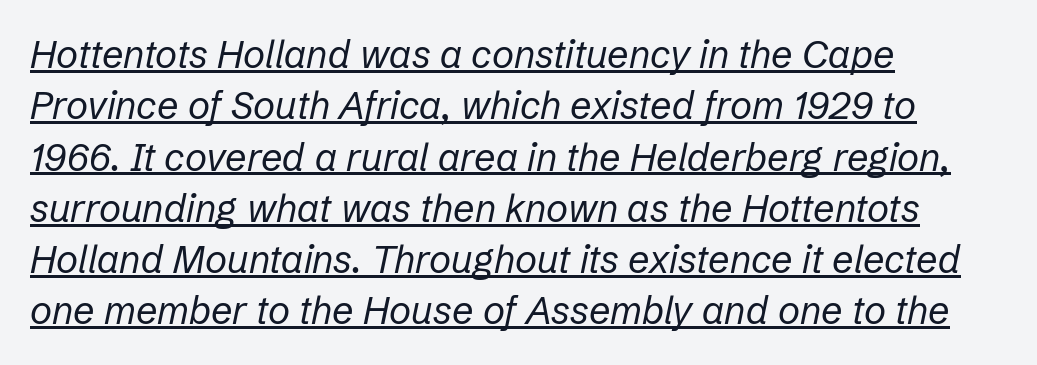
{"italic": "yes", "lean": "right", "slant_degrees": 12, "bold": "no", "weight": "regular", "width": "normal", "stroke_contrast": "low", "x_height": "medium", "monospaced": "no", "underline": "yes", "align": "left", "line_spacing": "normal", "line_spacing_ratio": 1.35, "letter_spacing": "normal", "letter_spacing_em": 0.0, "glyph_px": 38}
